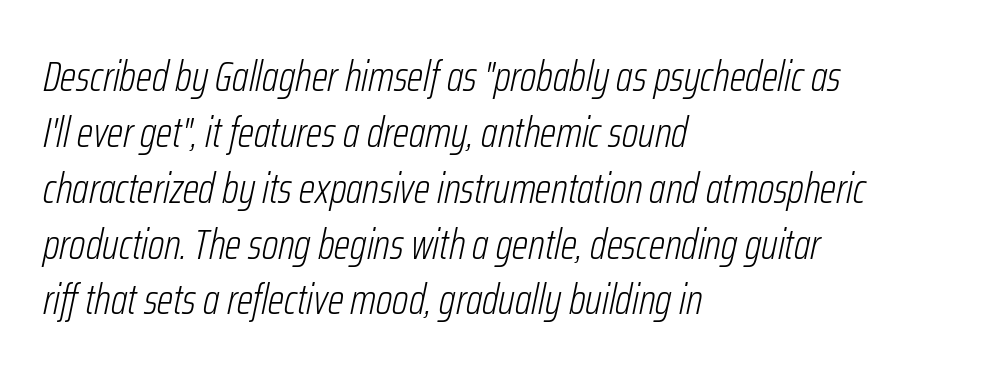
The image shows 42 px light, condensed type, italic (leaning right); set left-aligned, normal line spacing (1.33x), normal letter spacing, not underlined; low stroke contrast and a medium x-height.
